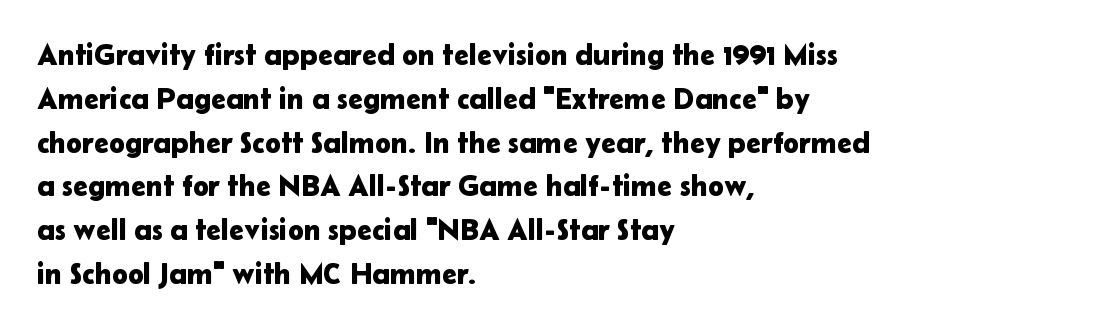
Q: Is the text italic (slanted)? A: No, it is upright.
Q: Is the typeface a serif or a sans-serif typeface? A: Sans-serif.
Q: Is the text underlined? A: No.
Q: How is the paragraph aligned? A: Left-aligned.
Q: Is the spacing between letters normal or unusually wide? A: Normal.
Q: Is the spacing between lines tight, normal or loose? A: Normal.
Q: Width (condensed, normal, or wide)? A: Normal.
Q: Stroke contrast? A: Low.
Q: x-height? A: Medium.
Q: Monospaced? A: No.
